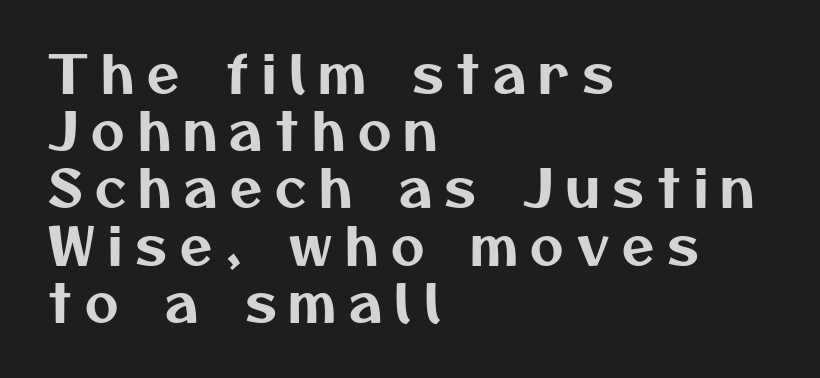
Q: Is the typeface a serif or a sans-serif typeface? A: Sans-serif.
Q: Is the text underlined? A: No.
Q: How is the paragraph aligned? A: Left-aligned.
Q: Is the spacing between letters normal or unusually wide? A: Unusually wide.
Q: Is the spacing between lines tight, normal or loose? A: Tight.
Q: Width (condensed, normal, or wide)? A: Normal.
Q: Stroke contrast? A: Medium.
Q: x-height? A: Medium.
Q: Monospaced? A: No.
